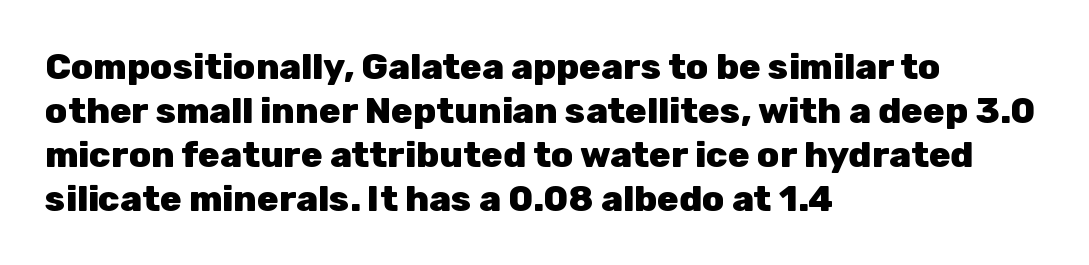
The image shows 36 px heavy sans-serif type, upright; set left-aligned, line spacing 1.22x, normal letter spacing, not underlined; low stroke contrast and a medium x-height.
